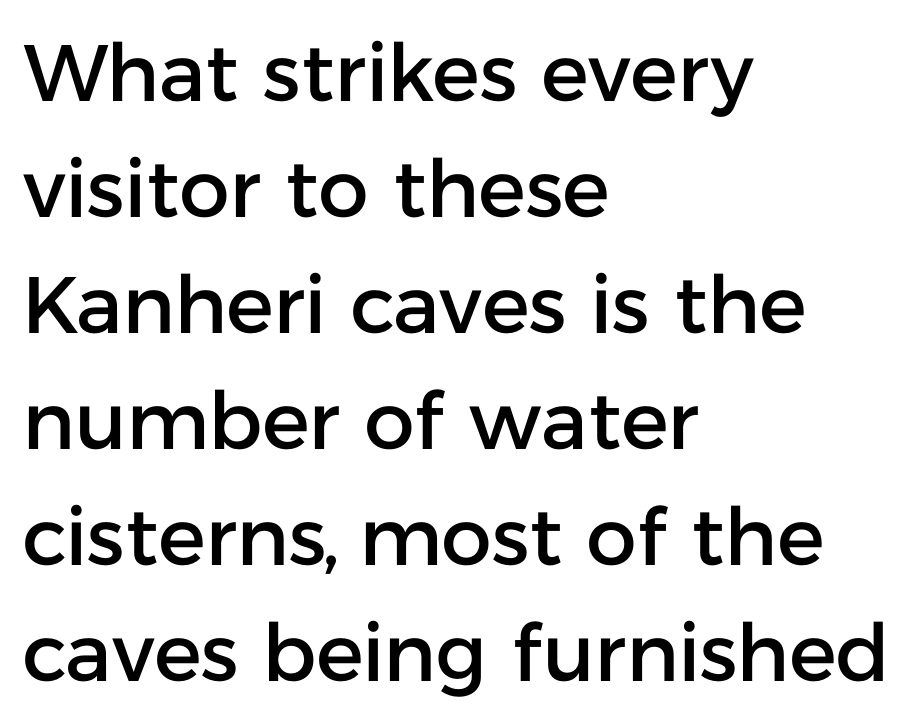
Q: Is the text italic (slanted)? A: No, it is upright.
Q: Is the typeface a serif or a sans-serif typeface? A: Sans-serif.
Q: Is the text underlined? A: No.
Q: How is the paragraph aligned? A: Left-aligned.
Q: Is the spacing between letters normal or unusually wide? A: Normal.
Q: Is the spacing between lines tight, normal or loose? A: Normal.
Q: Width (condensed, normal, or wide)? A: Normal.
Q: Stroke contrast? A: Low.
Q: x-height? A: Medium.
Q: Monospaced? A: No.
